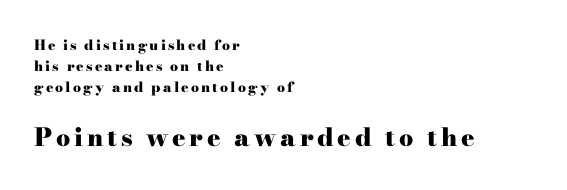
Q: Is the text bold? A: Yes.
Q: Is the text italic (slanted)? A: No, it is upright.
Q: Is the text underlined? A: No.
Q: How is the paragraph aligned? A: Left-aligned.
Q: Is the spacing between lines tight, normal or loose? A: Normal.
Q: Which block of text is set in a larger size, the first (top) or the second (bottom)? A: The second (bottom) one.
